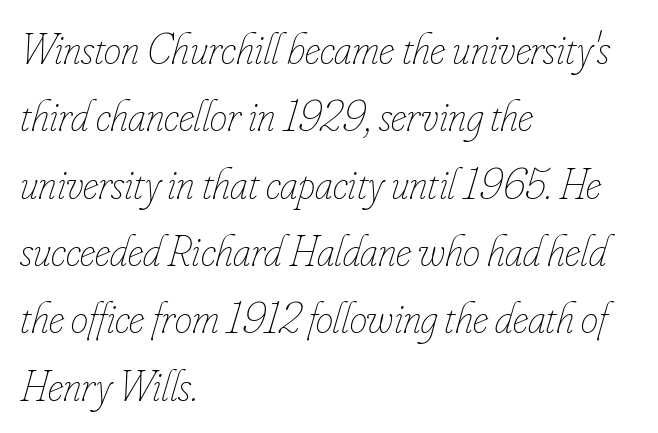
The image shows 44 px thin, condensed type, italic (leaning right); set left-aligned, normal line spacing (1.53x), normal letter spacing, not underlined; low stroke contrast and a small x-height.
